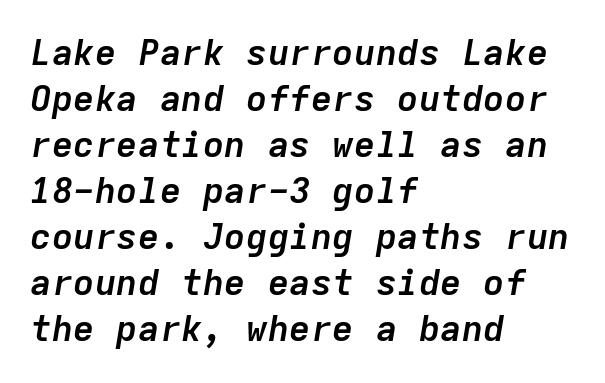
The rag falls on the right side of this text block. Underlining? Definitely not there. Slant detected: the letters are inclined. Compared with an ordinary text face, these strokes are far heavier — a full bold.
